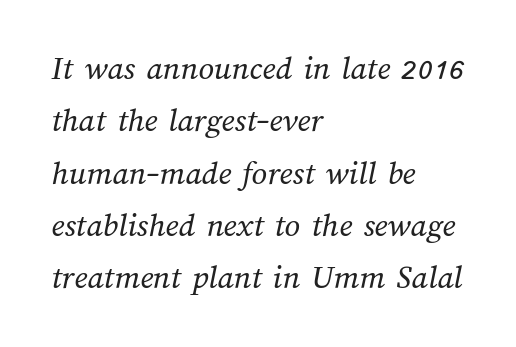
Has an underline been added? It has not. Varying glyph widths throughout — classic text-font behaviour. The weight tops out at a normal text grade. Glyph-to-glyph distance matches everyday printed text.
